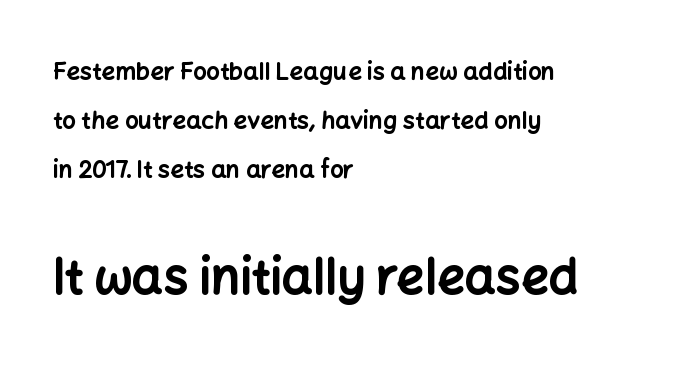
Italic? Not at all — the glyphs are vertical. Type without underlining. Students, note that the glyphs here touch the page at normal intervals. The composition opens small and finishes big. In terms of letterform style, serifs are entirely absent.
